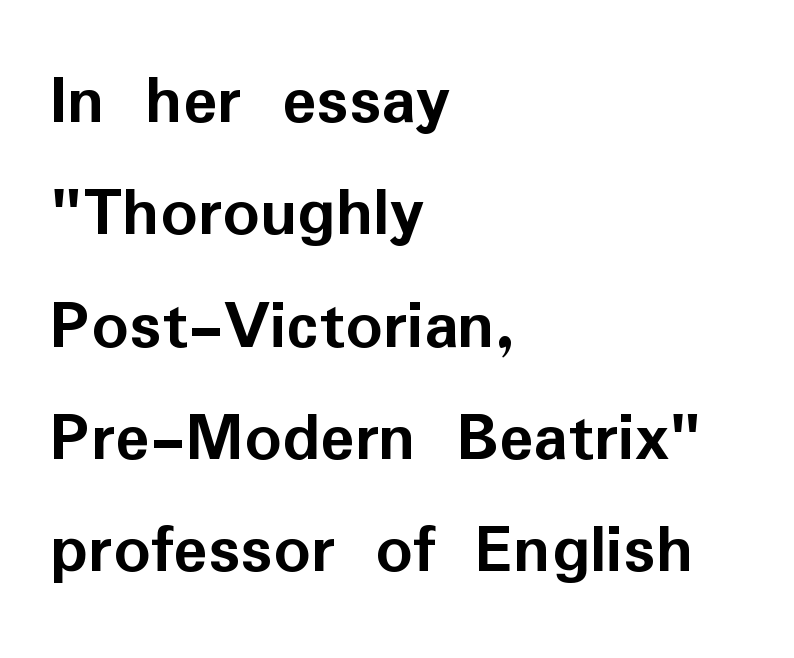
{"serif": "no", "italic": "no", "bold": "yes", "weight": "semibold", "width": "normal", "stroke_contrast": "low", "x_height": "medium", "monospaced": "no", "underline": "no", "align": "left", "line_spacing": "normal", "line_spacing_ratio": 1.56, "letter_spacing": "normal", "letter_spacing_em": 0.0, "glyph_px": 72}
